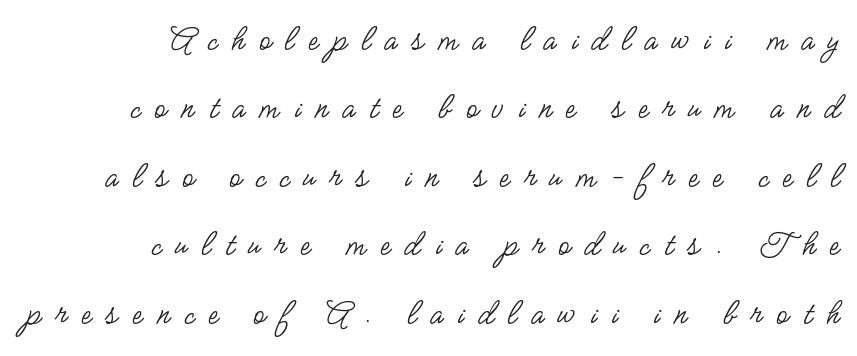
Line spacing here is loose. No chunkiness to these letters — they're not bold. Regarding serifs, this sample does without them.
